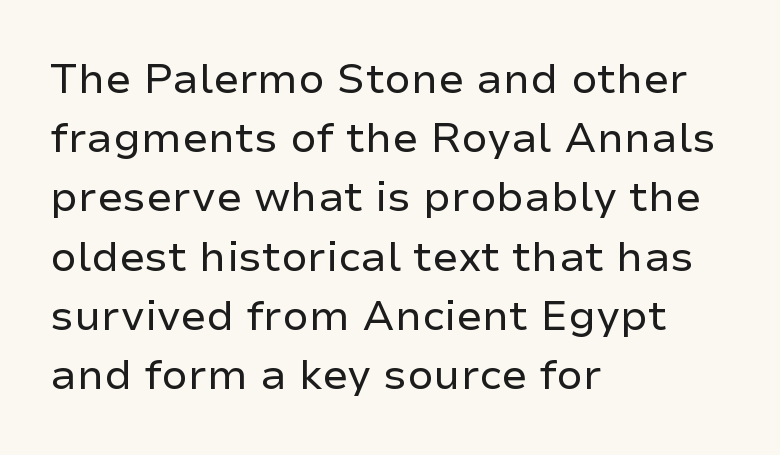
A classic flush-left, rag-right setting is used for this passage. A typesetter would mark this as roman, not italic. Here the glyphs are tracked normally, forming tight word shapes. No heavy texture on the line: the type isn't bold.
